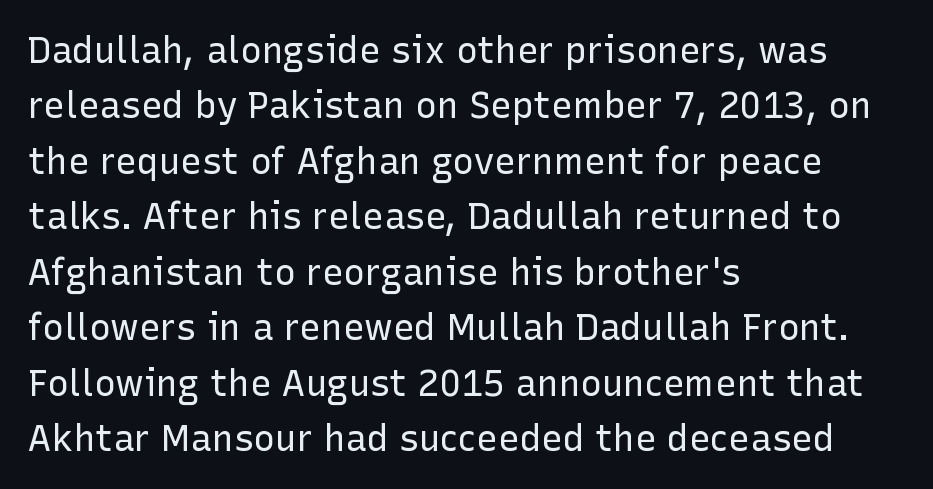
Q: Is the text bold? A: No.
Q: Is the text italic (slanted)? A: No, it is upright.
Q: Is the typeface a serif or a sans-serif typeface? A: Sans-serif.
Q: Is the text underlined? A: No.
Q: How is the paragraph aligned? A: Left-aligned.
Q: Is the spacing between letters normal or unusually wide? A: Normal.
Q: Is the spacing between lines tight, normal or loose? A: Normal.
Q: Width (condensed, normal, or wide)? A: Normal.
Q: Stroke contrast? A: Low.
Q: x-height? A: Medium.
Q: Monospaced? A: No.
